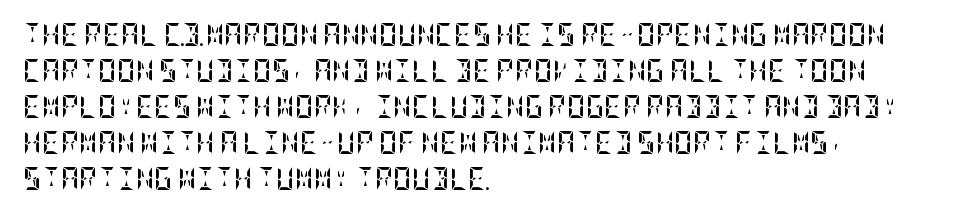
Notice how descenders clear the ascenders below comfortably — that's standard leading. The sample has been set heavy, in full bold. Italic? Not at all — the glyphs are vertical. A bare baseline throughout the passage. The rag falls on the right side of this text block. Inter-character spacing is left at the font's built-in metrics.
